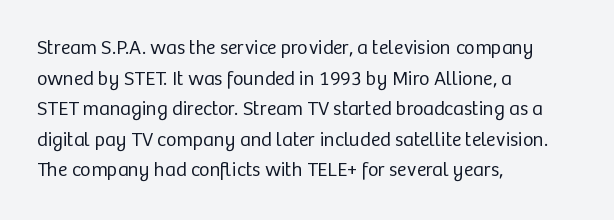
Q: Is the text bold? A: No.
Q: Is the text italic (slanted)? A: No, it is upright.
Q: Is the text underlined? A: No.
Q: How is the paragraph aligned? A: Left-aligned.
Q: Is the spacing between letters normal or unusually wide? A: Normal.
Q: Is the spacing between lines tight, normal or loose? A: Normal.
